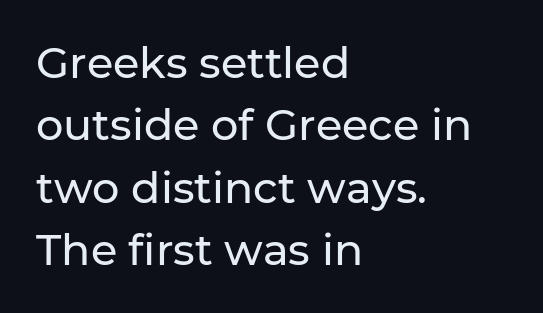
The image shows 43 px sans-serif type, upright; set left-aligned, normal line spacing (1.45x), normal letter spacing, not underlined; low stroke contrast and a medium x-height.
